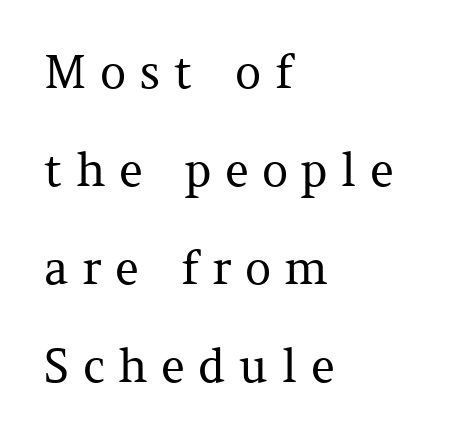
The image shows 46 px regular-weight serif type, upright; set left-aligned, loose line spacing (2.13x), unusually wide letter spacing (+0.29 em), not underlined; medium stroke contrast and a medium x-height.
